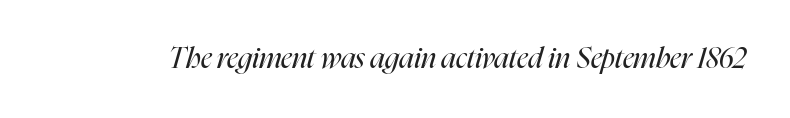
{"italic": "yes", "lean": "right", "slant_degrees": 16, "bold": "no", "weight": "regular", "width": "condensed", "stroke_contrast": "high", "x_height": "medium", "monospaced": "no", "underline": "no", "letter_spacing": "normal", "letter_spacing_em": 0.0, "glyph_px": 29}
